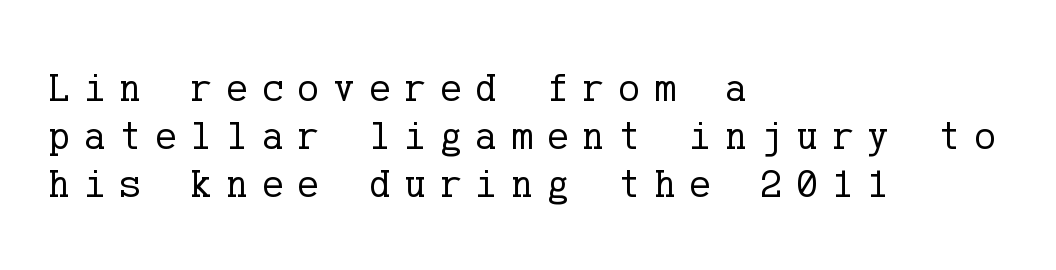
Q: Is the text bold? A: No.
Q: Is the text italic (slanted)? A: No, it is upright.
Q: Is the typeface a serif or a sans-serif typeface? A: Serif.
Q: Is the text underlined? A: No.
Q: How is the paragraph aligned? A: Left-aligned.
Q: Is the spacing between letters normal or unusually wide? A: Unusually wide.
Q: Width (condensed, normal, or wide)? A: Normal.
Q: Stroke contrast? A: Low.
Q: x-height? A: Medium.
